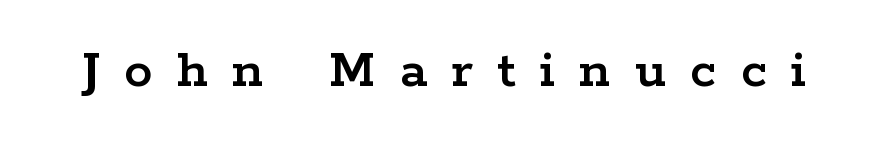
{"serif": "yes", "italic": "no", "width": "wide", "stroke_contrast": "low", "x_height": "medium", "monospaced": "no", "underline": "no", "letter_spacing": "wide", "letter_spacing_em": 0.43, "glyph_px": 57}
